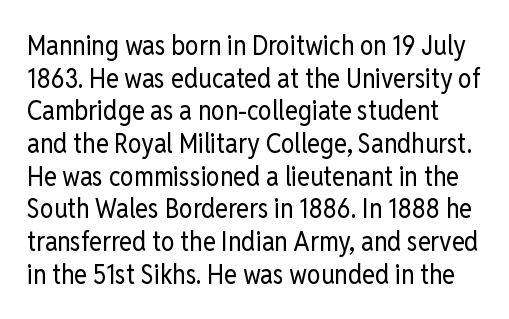
The image shows 27 px text type, upright; set line spacing 1.21x, normal letter spacing, not underlined.
